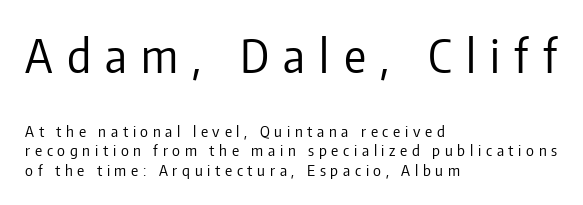
Q: Is the text bold? A: No.
Q: Is the text italic (slanted)? A: No, it is upright.
Q: Is the typeface a serif or a sans-serif typeface? A: Sans-serif.
Q: Is the text underlined? A: No.
Q: How is the paragraph aligned? A: Left-aligned.
Q: Is the spacing between letters normal or unusually wide? A: Unusually wide.
Q: Is the spacing between lines tight, normal or loose? A: Normal.
Q: Which block of text is set in a larger size, the first (top) or the second (bottom)? A: The first (top) one.
Q: Width (condensed, normal, or wide)? A: Condensed.
Q: Stroke contrast? A: Low.
Q: x-height? A: Medium.
Q: Monospaced? A: No.
